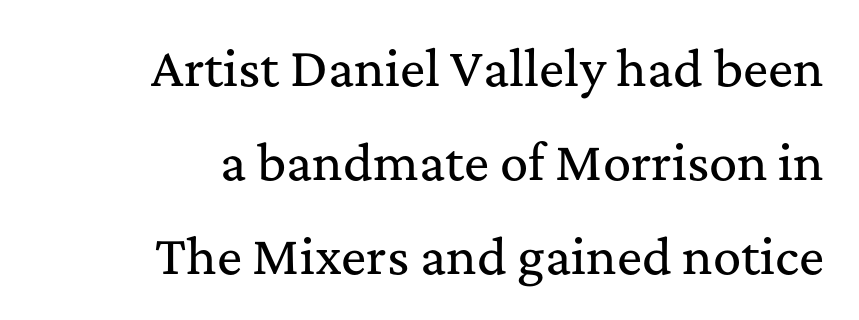
Q: Is the text italic (slanted)? A: No, it is upright.
Q: Is the typeface a serif or a sans-serif typeface? A: Serif.
Q: Is the text underlined? A: No.
Q: How is the paragraph aligned? A: Right-aligned.
Q: Is the spacing between letters normal or unusually wide? A: Normal.
Q: Is the spacing between lines tight, normal or loose? A: Loose.
Q: Width (condensed, normal, or wide)? A: Normal.
Q: Stroke contrast? A: Medium.
Q: x-height? A: Medium.
Q: Monospaced? A: No.
